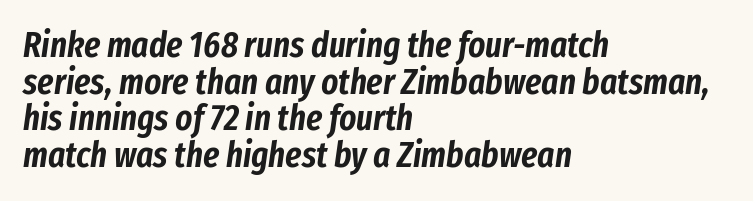
Q: Is the text italic (slanted)? A: Yes, it leans right by about 8 degrees.
Q: Is the text underlined? A: No.
Q: How is the paragraph aligned? A: Left-aligned.
Q: Is the spacing between letters normal or unusually wide? A: Normal.
Q: Is the spacing between lines tight, normal or loose? A: Tight.
Q: Width (condensed, normal, or wide)? A: Condensed.
Q: Stroke contrast? A: Low.
Q: x-height? A: Medium.
Q: Monospaced? A: No.
